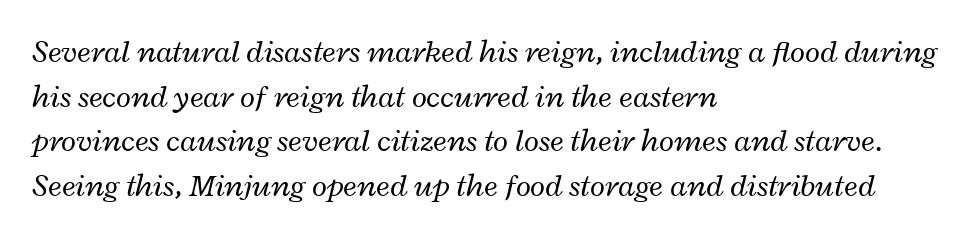
The image shows 31 px regular-weight, wide type, italic (leaning right); set left-aligned, normal line spacing (1.44x), normal letter spacing, not underlined; low stroke contrast and a medium x-height.
